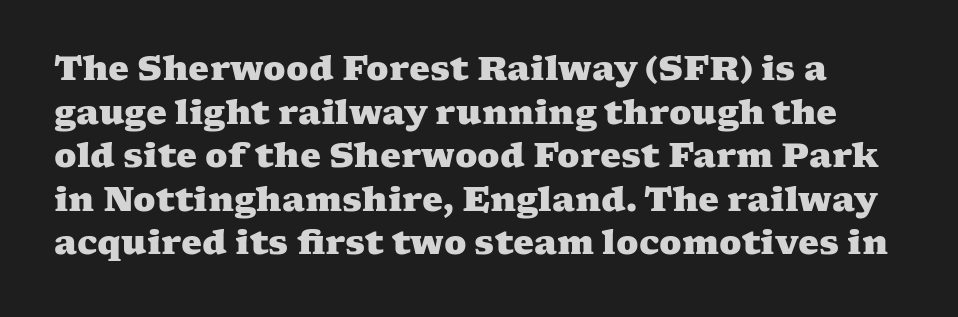
The tracking reads as untouched default to a designer's eye. Honestly, the row spacing looks completely unremarkable. This sample uses a serif face. Varying glyph widths throughout — classic text-font behaviour. Is the type bold? Yes — the strokes are clearly thick and heavy. A bare baseline throughout the passage.
